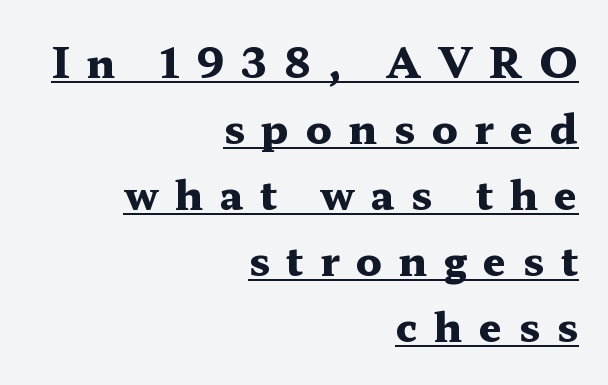
{"serif": "yes", "italic": "no", "bold": "yes", "weight": "heavy", "width": "wide", "stroke_contrast": "medium", "x_height": "medium", "monospaced": "no", "underline": "yes", "align": "right", "line_spacing": "normal", "line_spacing_ratio": 1.61, "letter_spacing": "wide", "letter_spacing_em": 0.4, "glyph_px": 41}
